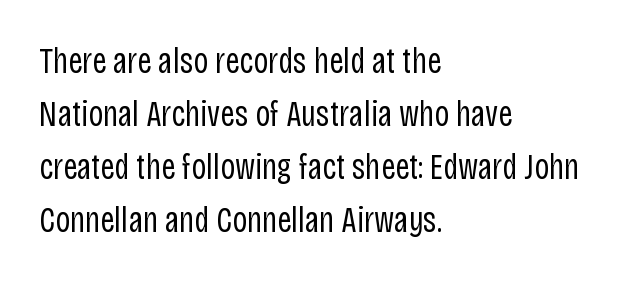
Q: Is the text bold? A: No.
Q: Is the text italic (slanted)? A: No, it is upright.
Q: Is the typeface a serif or a sans-serif typeface? A: Sans-serif.
Q: Is the text underlined? A: No.
Q: How is the paragraph aligned? A: Left-aligned.
Q: Is the spacing between letters normal or unusually wide? A: Normal.
Q: Is the spacing between lines tight, normal or loose? A: Normal.
Q: Width (condensed, normal, or wide)? A: Condensed.
Q: Stroke contrast? A: Low.
Q: x-height? A: Large.
Q: Monospaced? A: No.
